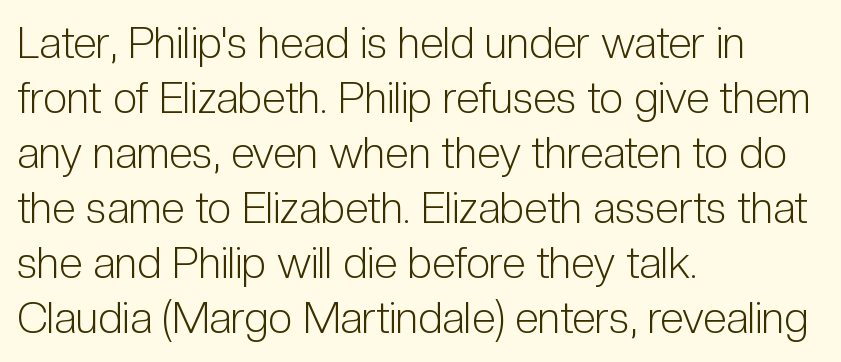
How are the letters spaced? Ordinarily, with no added tracking. Is there much room between lines? A standard amount, neither cramped nor airy. Glance below the letters and you will spot only blank space. The letters stand straight up with perfectly vertical stems.
